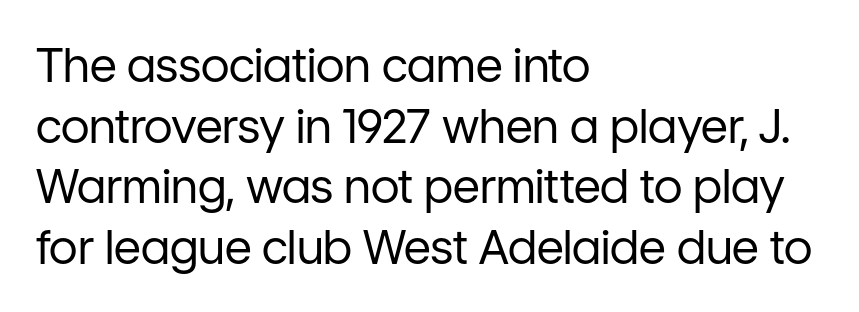
A normal amount of white space separates one row of letters from the next. Observe the ordinary spacing: letters are neighbours, not strangers. The weight would be labelled regular, book, light, or lighter still. These lines are rendered in a variable-pitch font. What kind of face is this? One without serifs — a sans. The rendering anchors every line to the left-hand side.
